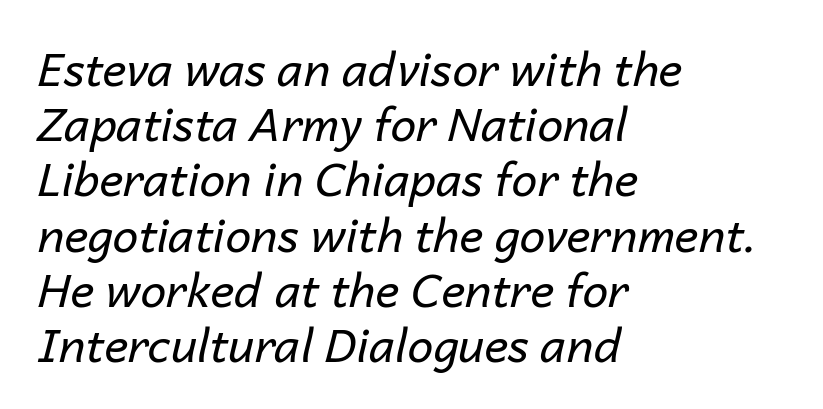
Q: Is the text bold? A: No.
Q: Is the text italic (slanted)? A: Yes, it leans right by about 14 degrees.
Q: Is the text underlined? A: No.
Q: How is the paragraph aligned? A: Left-aligned.
Q: Is the spacing between letters normal or unusually wide? A: Normal.
Q: Width (condensed, normal, or wide)? A: Normal.
Q: Stroke contrast? A: Low.
Q: x-height? A: Medium.
Q: Monospaced? A: No.
